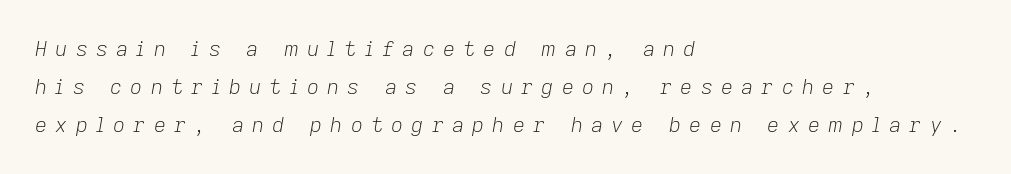
The image shows 21 px text type, italic (leaning right); set left-aligned, line spacing 1.82x, unusually wide letter spacing (+0.39 em), not underlined.
